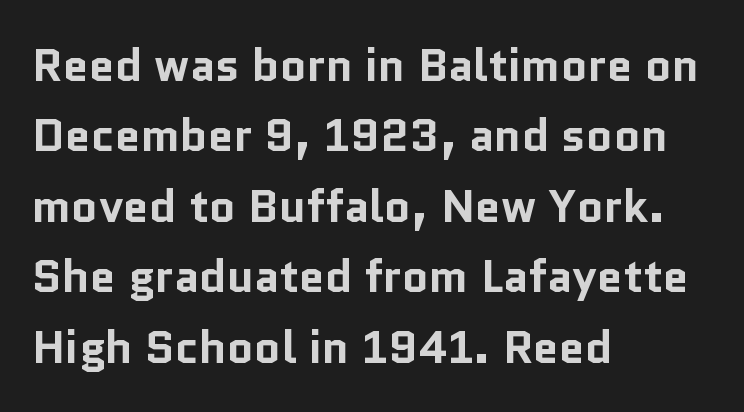
Q: Is the text bold? A: Yes.
Q: Is the text italic (slanted)? A: No, it is upright.
Q: Is the typeface a serif or a sans-serif typeface? A: Sans-serif.
Q: Is the text underlined? A: No.
Q: How is the paragraph aligned? A: Left-aligned.
Q: Is the spacing between letters normal or unusually wide? A: Normal.
Q: Is the spacing between lines tight, normal or loose? A: Normal.
Q: Width (condensed, normal, or wide)? A: Normal.
Q: Stroke contrast? A: Low.
Q: x-height? A: Medium.
Q: Monospaced? A: No.
